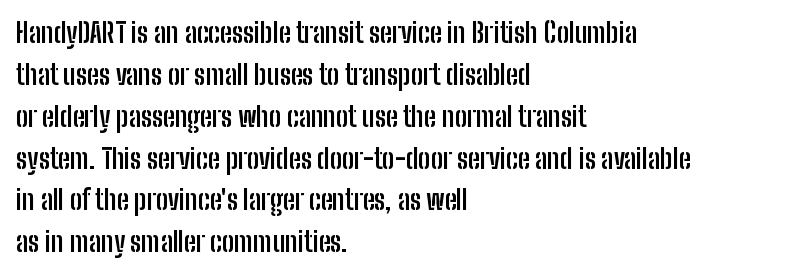
The image shows 27 px bold type, upright; set left-aligned, normal line spacing (1.55x), normal letter spacing, not underlined.
